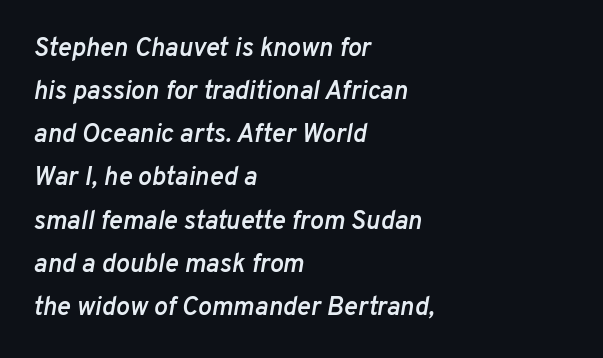
The image shows 26 px text type, italic (leaning right); set left-aligned, normal line spacing (1.66x), normal letter spacing, not underlined.
